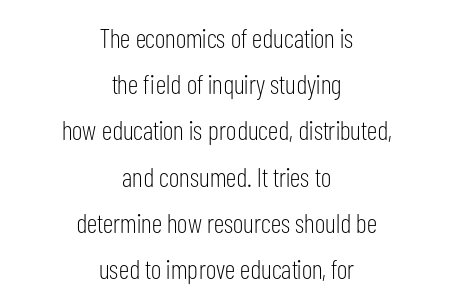
{"italic": "no", "bold": "no", "underline": "no", "align": "center", "line_spacing_ratio": 1.71, "letter_spacing": "normal", "letter_spacing_em": 0.0, "glyph_px": 27}
